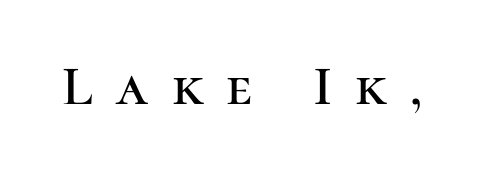
The image shows 57 px serif type, upright; set unusually wide letter spacing (+0.41 em), not underlined; high stroke contrast and a medium x-height.
